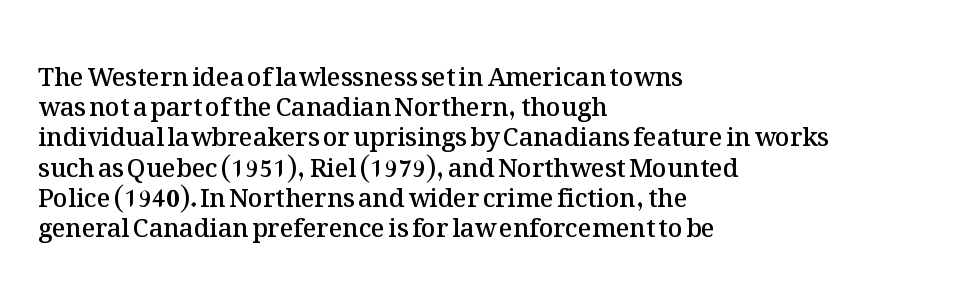
{"italic": "no", "bold": "semi", "underline": "no", "align": "left", "line_spacing_ratio": 1.21, "letter_spacing": "normal", "letter_spacing_em": 0.0, "glyph_px": 25}
